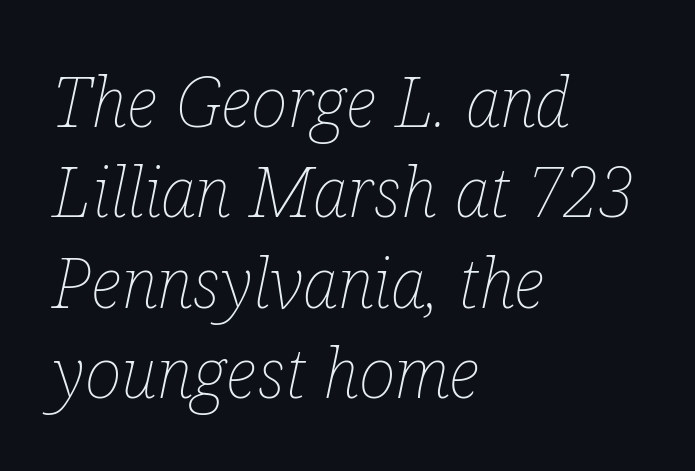
The image shows 70 px thin, condensed type, italic (leaning right); set left-aligned, normal line spacing (1.29x), normal letter spacing, not underlined; low stroke contrast and a medium x-height.
